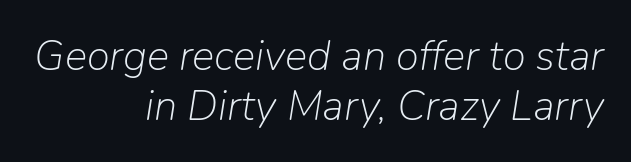
Q: Is the text bold? A: No.
Q: Is the text italic (slanted)? A: Yes, it leans right by about 9 degrees.
Q: Is the text underlined? A: No.
Q: How is the paragraph aligned? A: Right-aligned.
Q: Is the spacing between letters normal or unusually wide? A: Normal.
Q: Width (condensed, normal, or wide)? A: Normal.
Q: Stroke contrast? A: Low.
Q: x-height? A: Medium.
Q: Monospaced? A: No.
